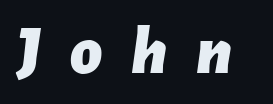
{"italic": "yes", "lean": "right", "slant_degrees": 7, "bold": "yes", "weight": "bold", "width": "normal", "stroke_contrast": "low", "x_height": "medium", "monospaced": "no", "underline": "no", "letter_spacing": "wide", "letter_spacing_em": 0.41, "glyph_px": 69}
